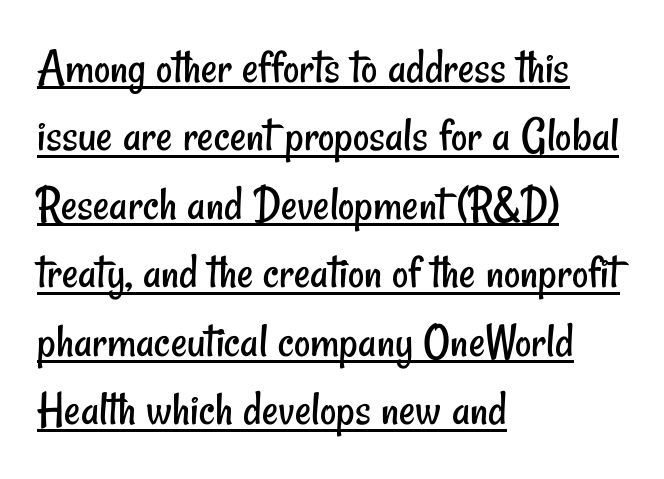
The lettering is marked with a stroke running underneath it. One glance says typical: line gaps are just what's usual. Here the designer chose a conventional face with non-uniform glyph widths. One-word summary of the alignment: left.
